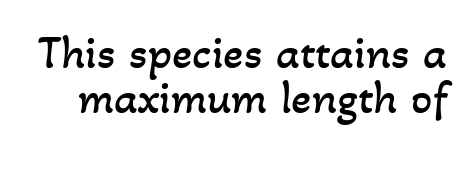
Q: Is the text bold? A: No.
Q: Is the text underlined? A: No.
Q: Is the spacing between letters normal or unusually wide? A: Normal.
Q: Is the spacing between lines tight, normal or loose? A: Tight.
Q: Width (condensed, normal, or wide)? A: Normal.
Q: Stroke contrast? A: Low.
Q: x-height? A: Small.
Q: Monospaced? A: No.
